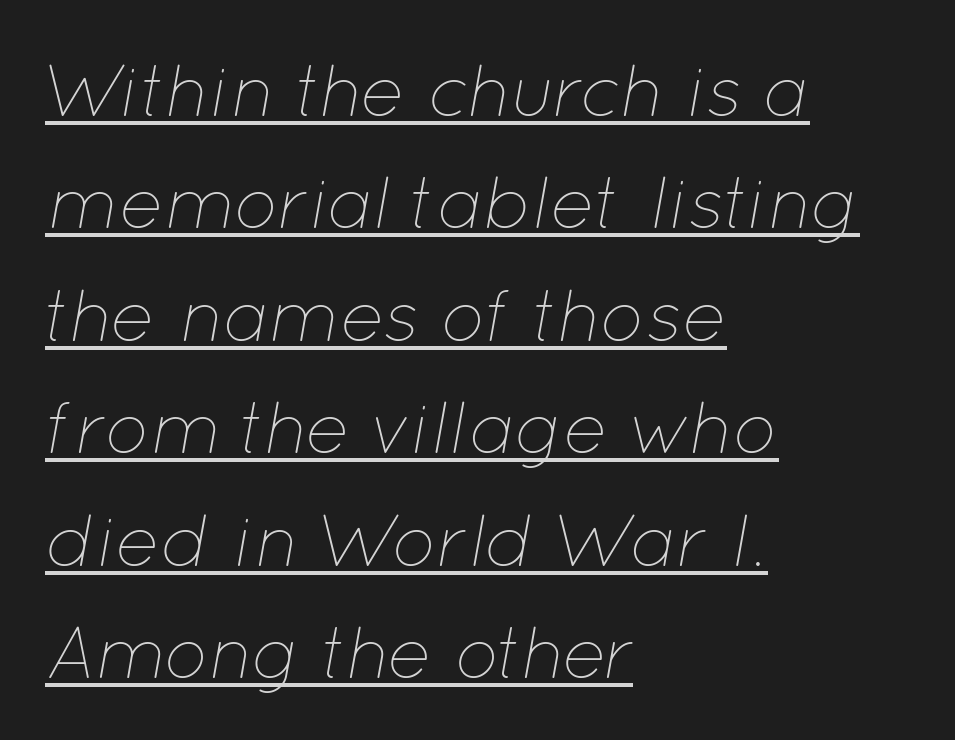
{"italic": "yes", "lean": "right", "slant_degrees": 12, "bold": "no", "weight": "thin", "width": "normal", "stroke_contrast": "low", "x_height": "medium", "monospaced": "no", "underline": "yes", "align": "left", "line_spacing": "normal", "line_spacing_ratio": 1.52, "letter_spacing": "normal", "letter_spacing_em": 0.0, "glyph_px": 74}
